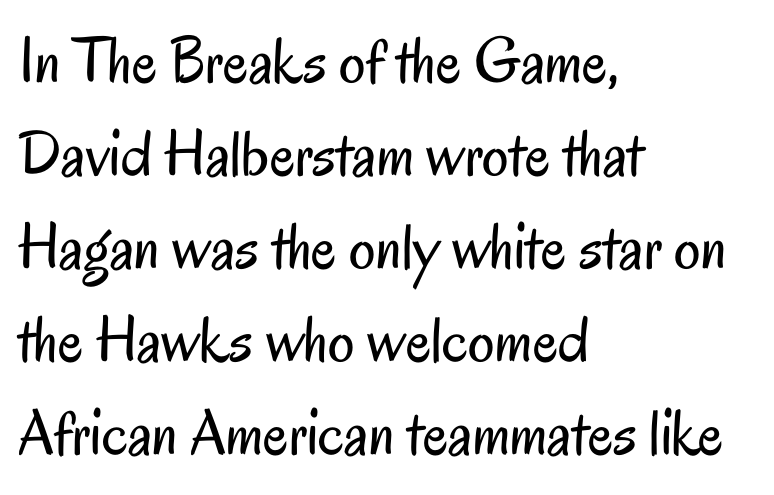
The compositor pushed each line to the left boundary. Horizontal bands of white between lines are of average thickness. The type sits square on the baseline with zero lean. The strokes carry an ordinary text weight at most. Note: no serifs on the glyphs. The letters sit at their default tracking, neither squeezed nor spread.
